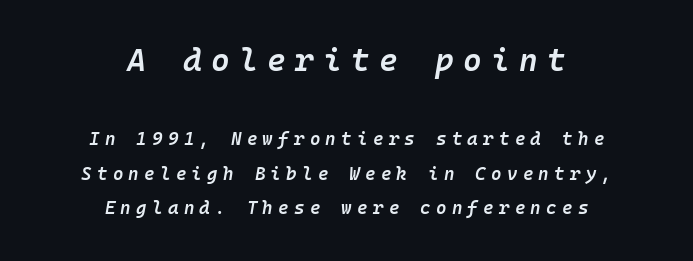
{"italic": "yes", "lean": "right", "slant_degrees": 10, "bold": "semi", "weight": "semibold", "width": "normal", "stroke_contrast": "low", "x_height": "medium", "monospaced": "yes", "underline": "no", "align": "center", "line_spacing": "loose", "line_spacing_ratio": 1.92, "letter_spacing": "wide", "letter_spacing_em": 0.29, "larger_block": "first", "size_ratio": 1.78, "glyph_px": 32}
